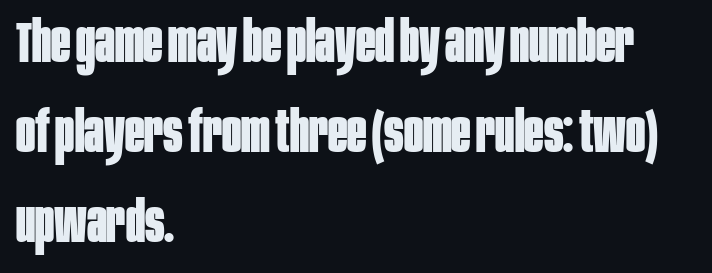
Q: Is the text bold? A: Yes.
Q: Is the text italic (slanted)? A: No, it is upright.
Q: Is the typeface a serif or a sans-serif typeface? A: Sans-serif.
Q: Is the text underlined? A: No.
Q: How is the paragraph aligned? A: Left-aligned.
Q: Is the spacing between letters normal or unusually wide? A: Normal.
Q: Is the spacing between lines tight, normal or loose? A: Normal.
Q: Width (condensed, normal, or wide)? A: Condensed.
Q: Stroke contrast? A: Low.
Q: x-height? A: Large.
Q: Monospaced? A: No.
